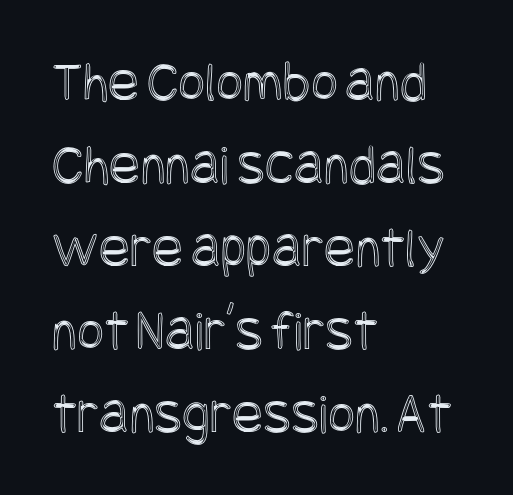
The image shows 58 px condensed type, upright; set left-aligned, normal line spacing (1.43x), normal letter spacing, not underlined; a large x-height.
